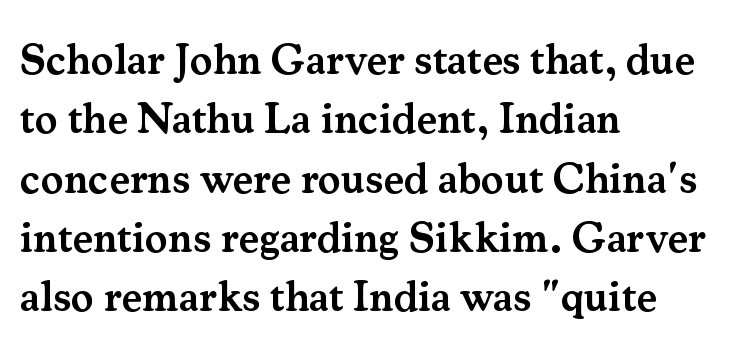
Spacing verdict: proportional, widths tailored to each character. Do the letters lean? They stand straight. Descender tails drop into unmarked territory. Firm but not heavy-handed strokes: this text is semibold.
